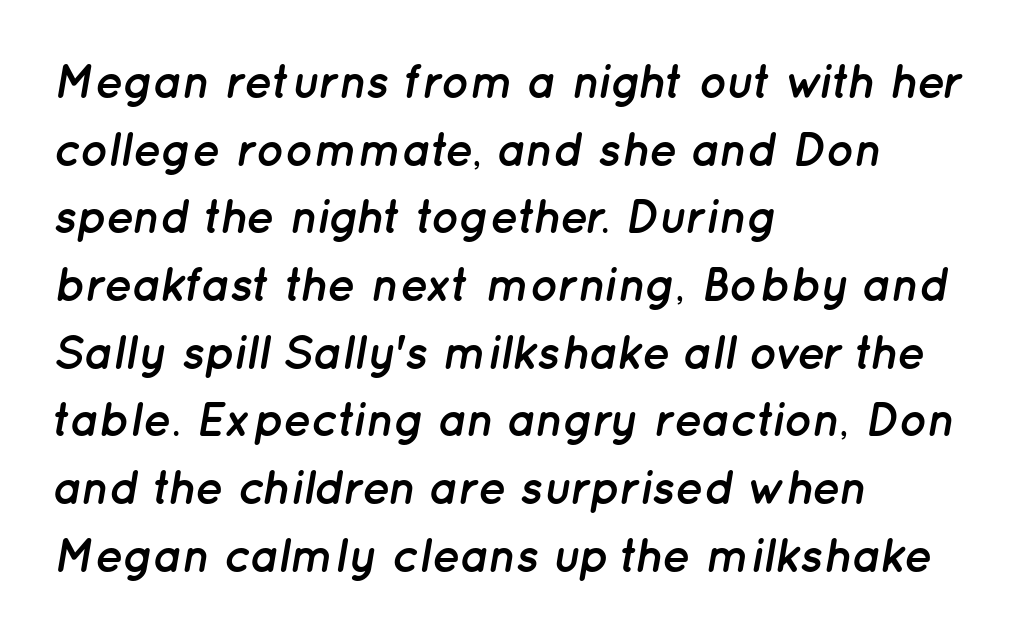
Q: Is the text bold? A: Yes.
Q: Is the text italic (slanted)? A: Yes, it leans right by about 12 degrees.
Q: Is the text underlined? A: No.
Q: How is the paragraph aligned? A: Left-aligned.
Q: Is the spacing between letters normal or unusually wide? A: Normal.
Q: Is the spacing between lines tight, normal or loose? A: Normal.
Q: Width (condensed, normal, or wide)? A: Normal.
Q: Stroke contrast? A: Low.
Q: x-height? A: Medium.
Q: Monospaced? A: No.
